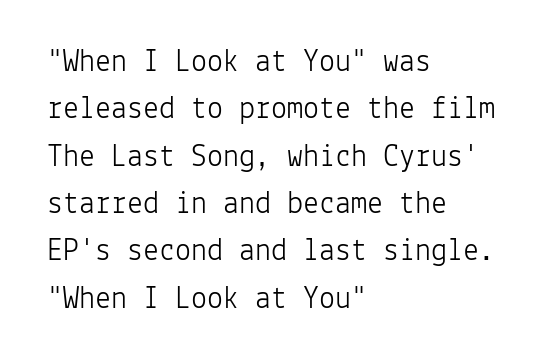
Q: Is the text bold? A: No.
Q: Is the text italic (slanted)? A: No, it is upright.
Q: Is the typeface a serif or a sans-serif typeface? A: Sans-serif.
Q: Is the text underlined? A: No.
Q: How is the paragraph aligned? A: Left-aligned.
Q: Is the spacing between letters normal or unusually wide? A: Normal.
Q: Is the spacing between lines tight, normal or loose? A: Normal.
Q: Width (condensed, normal, or wide)? A: Normal.
Q: Stroke contrast? A: Low.
Q: x-height? A: Medium.
Q: Monospaced? A: Yes.
